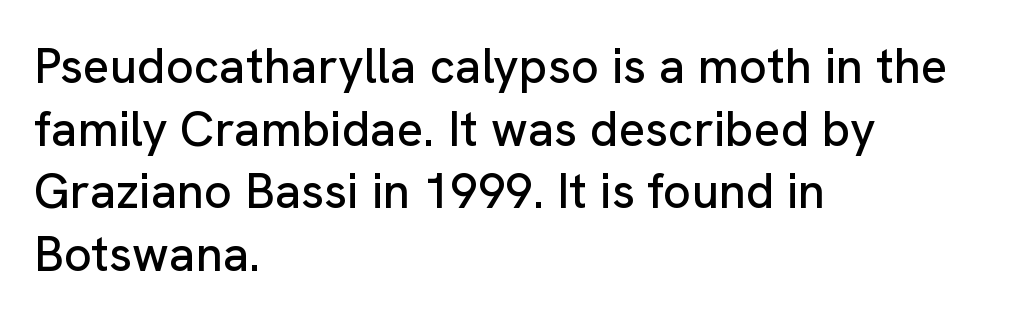
The image shows 49 px sans-serif type, upright; set left-aligned, normal line spacing (1.28x), normal letter spacing, not underlined; low stroke contrast and a medium x-height.
